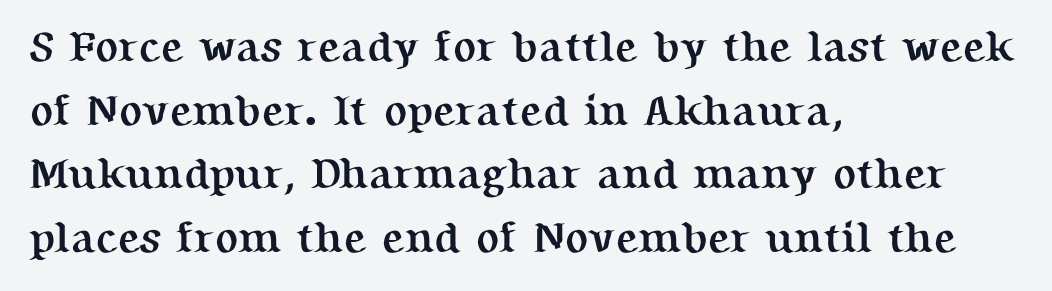
{"serif": "yes", "italic": "no", "bold": "yes", "weight": "semibold", "width": "normal", "stroke_contrast": "medium", "x_height": "medium", "monospaced": "no", "underline": "no", "align": "left", "line_spacing": "normal", "line_spacing_ratio": 1.48, "letter_spacing": "normal", "letter_spacing_em": 0.0, "glyph_px": 43}
